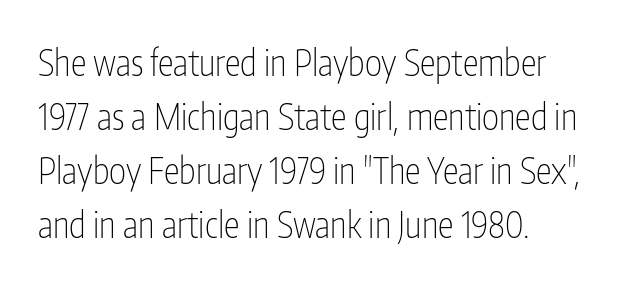
The image shows 36 px thin, condensed sans-serif type, upright; set normal line spacing (1.5x), normal letter spacing, not underlined; low stroke contrast and a medium x-height.
